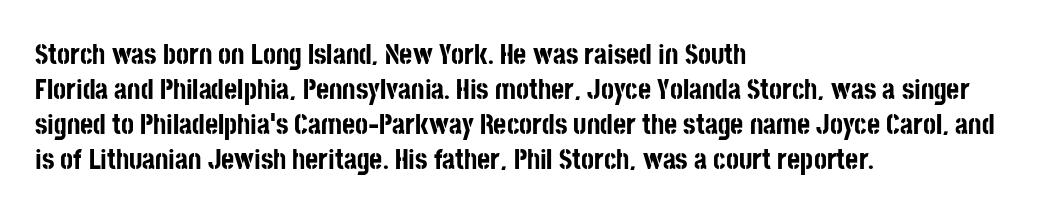
{"serif": "no", "italic": "no", "bold": "yes", "weight": "bold", "width": "condensed", "stroke_contrast": "low", "x_height": "large", "monospaced": "no", "underline": "no", "align": "left", "line_spacing": "normal", "line_spacing_ratio": 1.25, "letter_spacing": "normal", "letter_spacing_em": 0.0, "glyph_px": 28}
